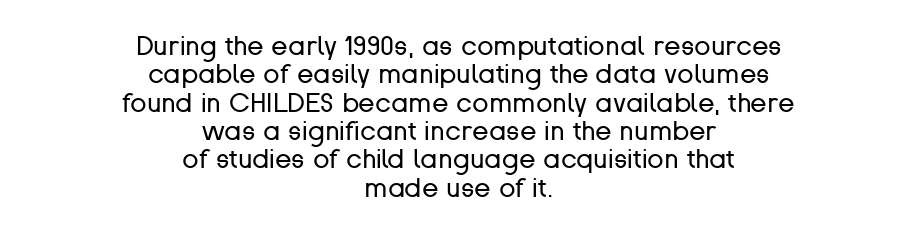
Q: Is the text bold? A: No.
Q: Is the text italic (slanted)? A: No, it is upright.
Q: Is the text underlined? A: No.
Q: How is the paragraph aligned? A: Centered.
Q: Is the spacing between letters normal or unusually wide? A: Normal.
Q: Is the spacing between lines tight, normal or loose? A: Tight.
